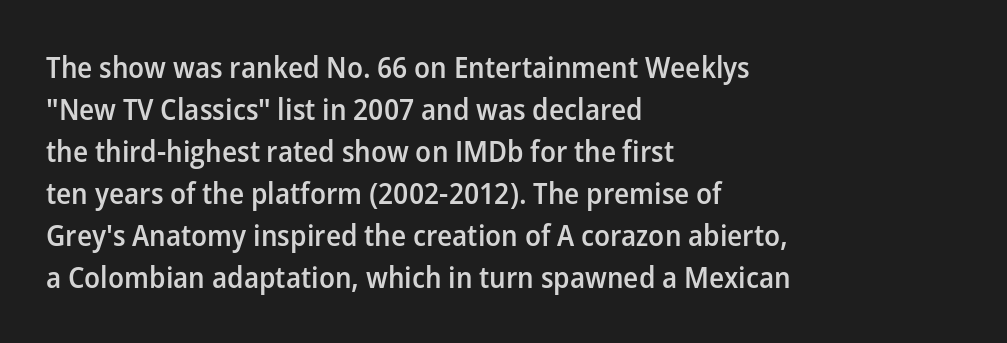
Q: Is the text bold? A: Semi-bold.
Q: Is the text italic (slanted)? A: No, it is upright.
Q: Is the typeface a serif or a sans-serif typeface? A: Sans-serif.
Q: Is the text underlined? A: No.
Q: How is the paragraph aligned? A: Left-aligned.
Q: Is the spacing between letters normal or unusually wide? A: Normal.
Q: Is the spacing between lines tight, normal or loose? A: Normal.
Q: Width (condensed, normal, or wide)? A: Normal.
Q: Stroke contrast? A: Low.
Q: x-height? A: Medium.
Q: Monospaced? A: No.
